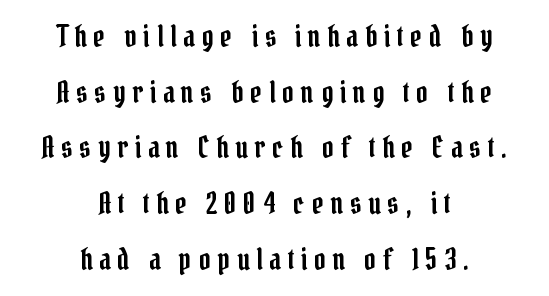
{"serif": "yes", "italic": "no", "width": "condensed", "stroke_contrast": "low", "x_height": "medium", "monospaced": "no", "underline": "no", "align": "center", "line_spacing": "loose", "line_spacing_ratio": 1.92, "letter_spacing": "wide", "letter_spacing_em": 0.23, "glyph_px": 29}
